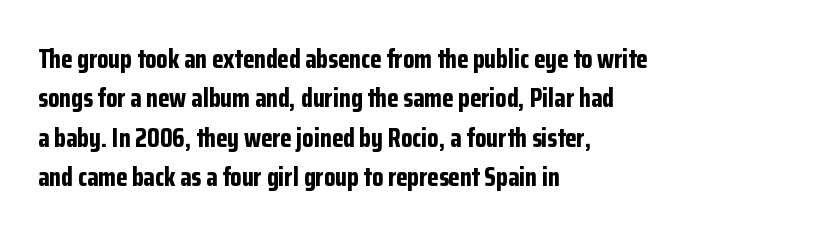
Typeset ragged right — the left edge is the straight one. The passage shown is not underscored anywhere. The lettering stays uniformly vertical, giving the passage a roman look. Short note: letters normally spaced.
